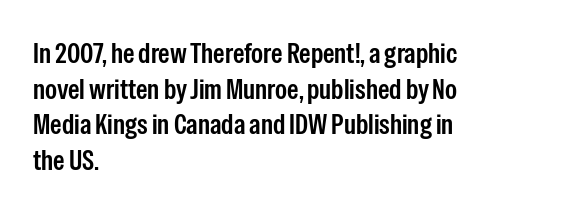
The image shows 29 px semibold, condensed sans-serif type, upright; set left-aligned, line spacing 1.23x, normal letter spacing, not underlined; low stroke contrast and a medium x-height.
